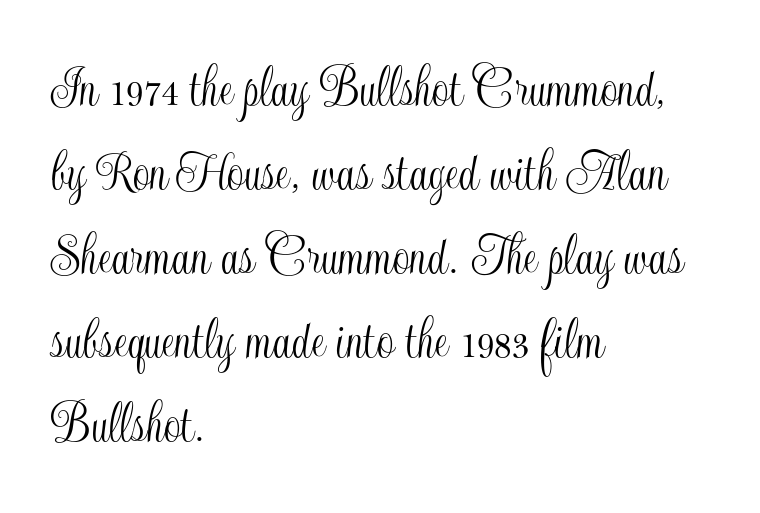
Alignment: flush left. Rule under the text: the space is simply empty. The rendering uses natural spacing where letterforms have individual widths.
